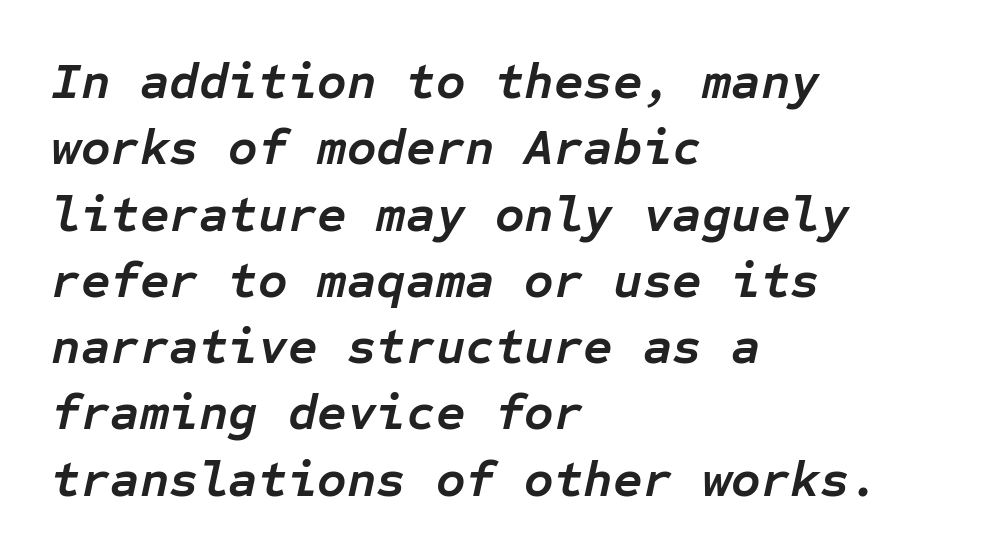
Q: Is the text bold? A: Yes.
Q: Is the text italic (slanted)? A: Yes, it leans right by about 12 degrees.
Q: Is the text underlined? A: No.
Q: How is the paragraph aligned? A: Left-aligned.
Q: Is the spacing between letters normal or unusually wide? A: Normal.
Q: Is the spacing between lines tight, normal or loose? A: Normal.
Q: Width (condensed, normal, or wide)? A: Normal.
Q: Stroke contrast? A: Low.
Q: x-height? A: Medium.
Q: Monospaced? A: Yes.
